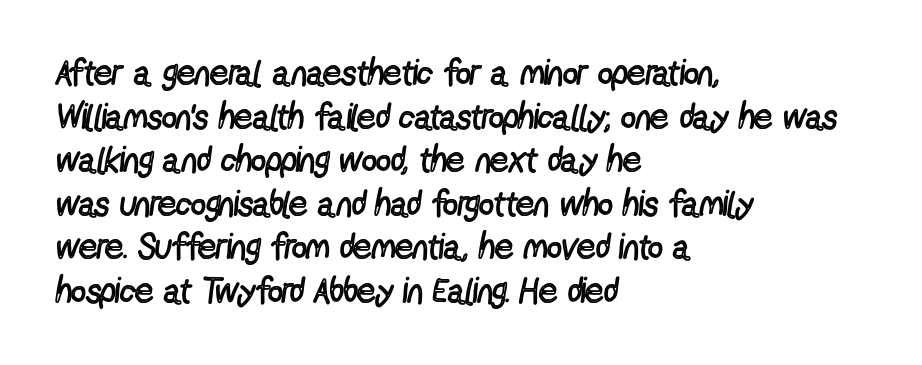
The image shows 36 px regular-weight, condensed sans-serif type; set left-aligned, line spacing 1.21x, normal letter spacing, not underlined; a medium x-height.
